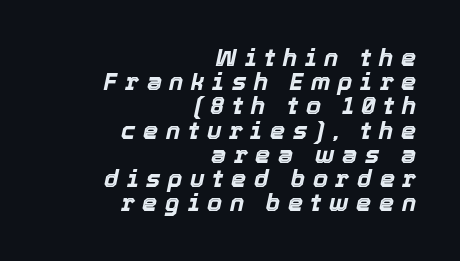
A typesetter would call this leading minimal, almost set solid. This sample uses an oblique cut, with every glyph tilted off the vertical. Letters rest on an invisible, unmarked baseline. The typesetting leans heavy: a genuine bold.
